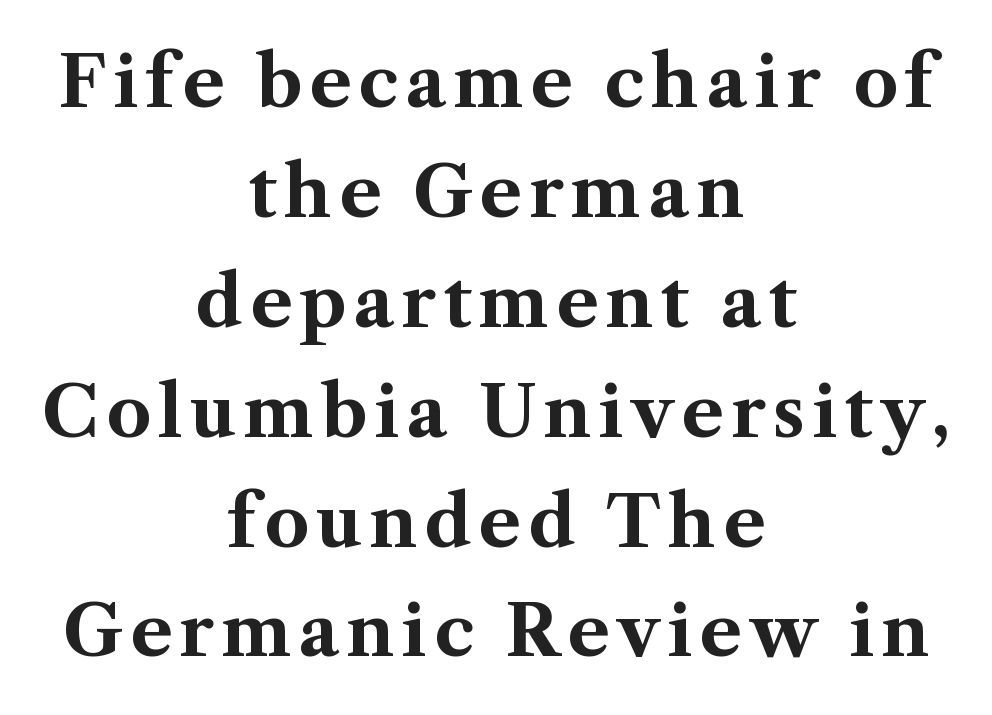
Summary of weight: heavy, a full bold. This is serif lettering, the kind often seen in printed books. The foot of each line stays bare and open. Ordinary non-slanted type is in use. Centered paragraph, ragged on both sides. How would I describe the line gaps? Plain and ordinary.
